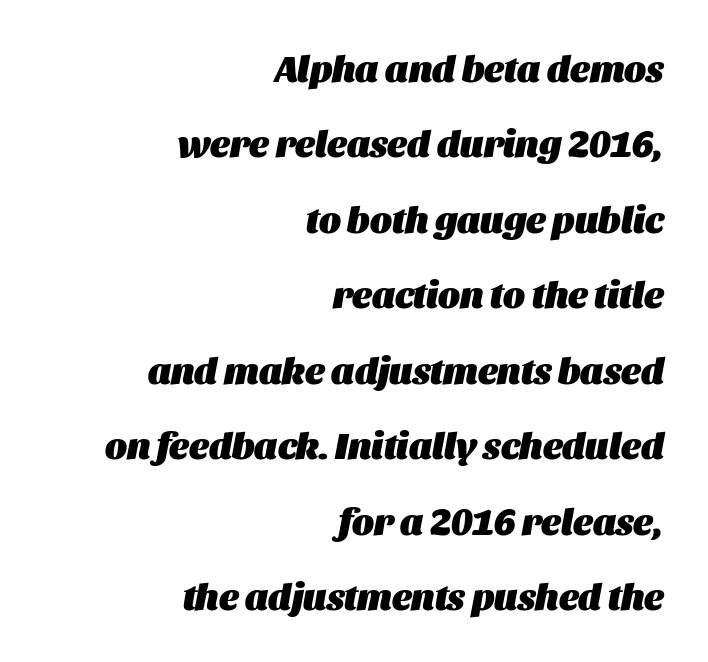
{"italic": "yes", "lean": "right", "slant_degrees": 11, "bold": "yes", "weight": "heavy", "width": "normal", "stroke_contrast": "medium", "x_height": "large", "monospaced": "no", "underline": "no", "align": "right", "line_spacing": "loose", "line_spacing_ratio": 2.04, "letter_spacing": "normal", "letter_spacing_em": 0.0, "glyph_px": 37}
